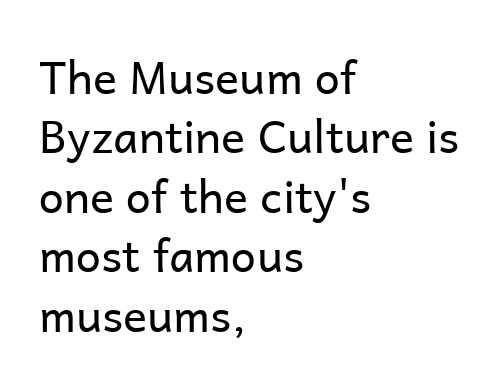
A typesetter would call this proportional, since set widths differ per character. Visually the block forms a straight wall on the left and a jagged coastline on the right. Letter spacing: default. No italicization has been applied; the sample stays upright. The foot of each line stays bare and open. The block of text has a typical density, with ordinary space between rows.
